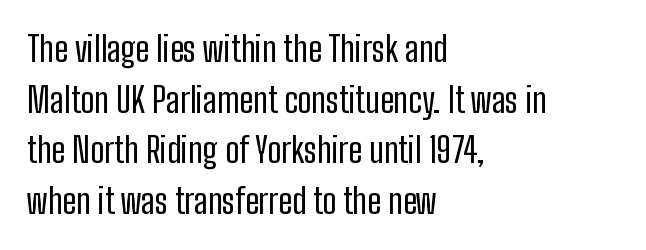
{"serif": "no", "italic": "no", "bold": "no", "weight": "regular", "width": "condensed", "stroke_contrast": "low", "x_height": "medium", "monospaced": "no", "underline": "no", "align": "left", "line_spacing": "normal", "line_spacing_ratio": 1.45, "letter_spacing": "normal", "letter_spacing_em": 0.0, "glyph_px": 35}
